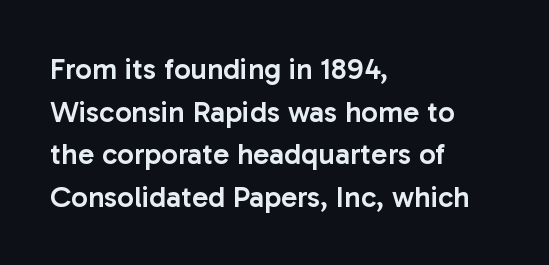
Q: Is the text bold? A: Semi-bold.
Q: Is the text italic (slanted)? A: No, it is upright.
Q: Is the typeface a serif or a sans-serif typeface? A: Sans-serif.
Q: Is the text underlined? A: No.
Q: How is the paragraph aligned? A: Left-aligned.
Q: Is the spacing between letters normal or unusually wide? A: Normal.
Q: Is the spacing between lines tight, normal or loose? A: Normal.
Q: Width (condensed, normal, or wide)? A: Normal.
Q: Stroke contrast? A: Low.
Q: x-height? A: Medium.
Q: Monospaced? A: No.
